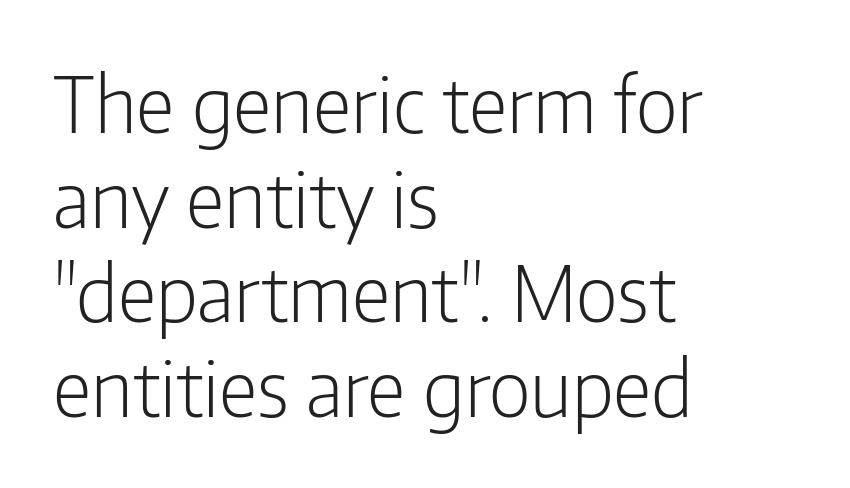
The type family on display is of the sans-serif kind. A typesetter would call this proportional, since set widths differ per character. Letters rest on an invisible, unmarked baseline. Is the type heavy? It reads as light-to-regular instead. This sample is left-justified, so line endings fall wherever the words run out.
